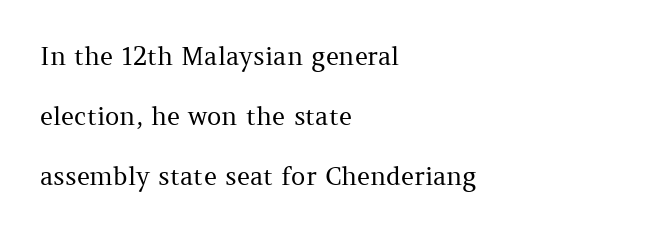
Q: Is the text bold? A: No.
Q: Is the text italic (slanted)? A: No, it is upright.
Q: Is the text underlined? A: No.
Q: How is the paragraph aligned? A: Left-aligned.
Q: Is the spacing between letters normal or unusually wide? A: Normal.
Q: Is the spacing between lines tight, normal or loose? A: Loose.
